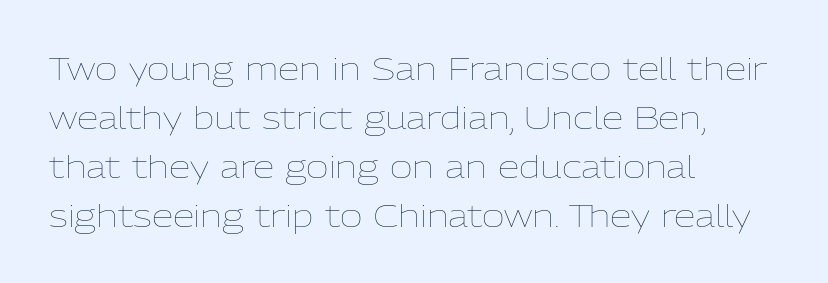
{"italic": "no", "bold": "no", "weight": "thin", "width": "normal", "stroke_contrast": "low", "x_height": "medium", "monospaced": "no", "underline": "no", "align": "left", "line_spacing": "normal", "line_spacing_ratio": 1.58, "letter_spacing": "normal", "letter_spacing_em": 0.0, "glyph_px": 31}
